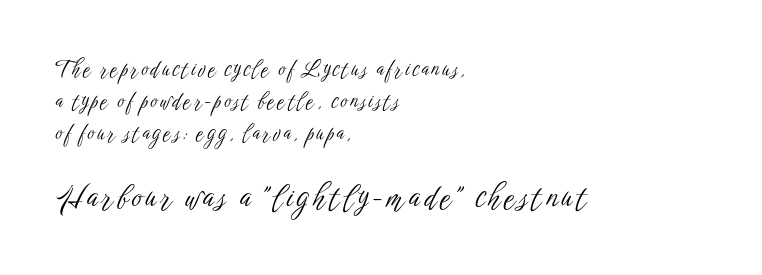
{"serif": "no", "bold": "no", "weight": "light", "width": "condensed", "stroke_contrast": "low", "x_height": "medium", "monospaced": "no", "underline": "no", "align": "left", "line_spacing": "normal", "line_spacing_ratio": 1.53, "larger_block": "second", "size_ratio": 1.48, "glyph_px": 31}
